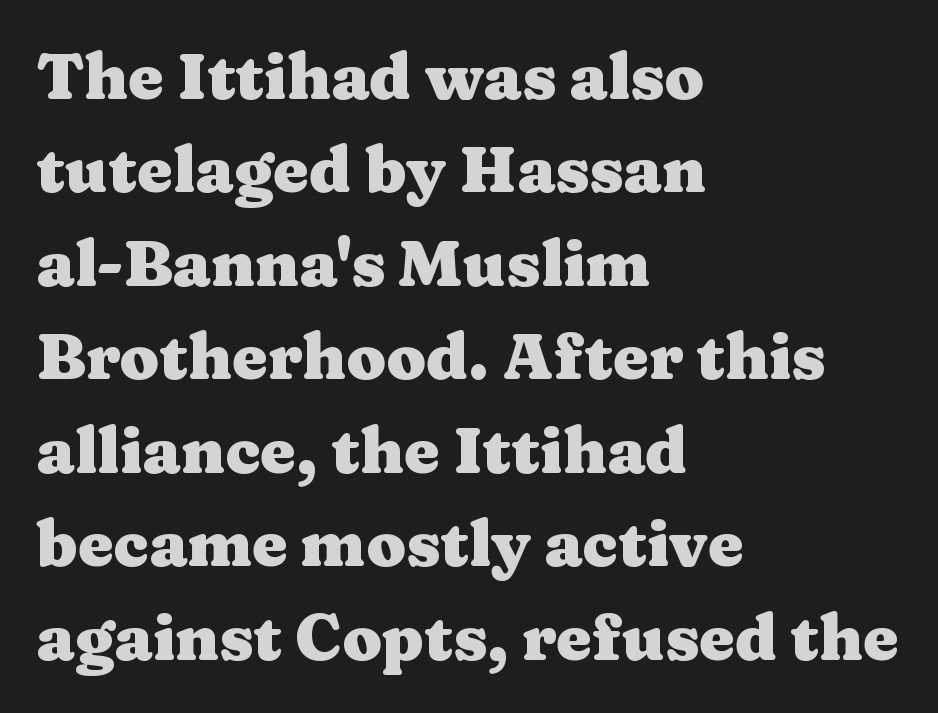
Q: Is the text bold? A: Yes.
Q: Is the text italic (slanted)? A: No, it is upright.
Q: Is the typeface a serif or a sans-serif typeface? A: Serif.
Q: Is the text underlined? A: No.
Q: How is the paragraph aligned? A: Left-aligned.
Q: Is the spacing between letters normal or unusually wide? A: Normal.
Q: Is the spacing between lines tight, normal or loose? A: Normal.
Q: Width (condensed, normal, or wide)? A: Wide.
Q: Stroke contrast? A: Medium.
Q: x-height? A: Medium.
Q: Monospaced? A: No.
